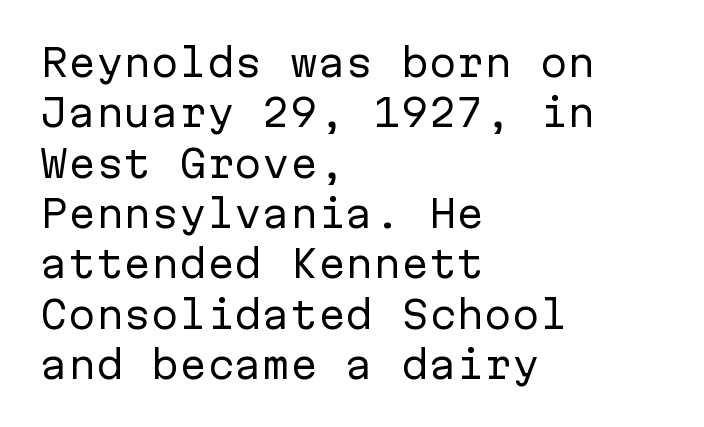
The image shows 37 px regular-weight sans-serif type, upright, monospaced; set left-aligned, normal line spacing (1.36x), normal letter spacing, not underlined; low stroke contrast and a medium x-height.
